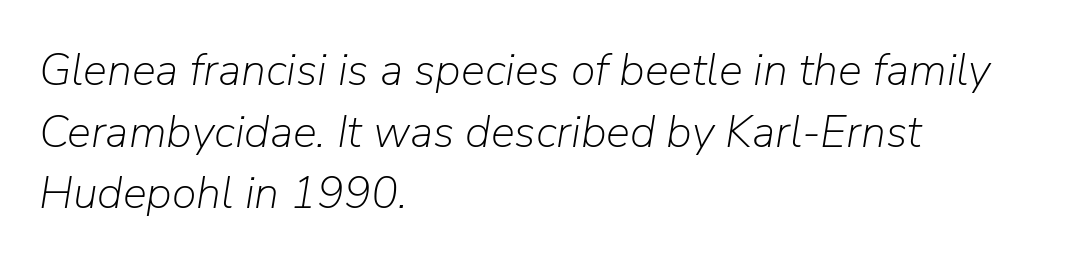
How are the letters spaced? Ordinarily, with no added tracking. Varying glyph widths throughout — classic text-font behaviour. If you drew a ruler down the left edge, every line would touch it. Emphasis-style slanted type is in use. This rendering features lettering with no underline. Baseline-to-baseline distance is the conventional proportion of letter height.
